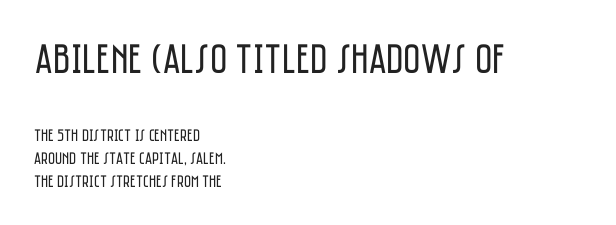
{"serif": "no", "italic": "no", "bold": "no", "weight": "regular", "width": "condensed", "stroke_contrast": "low", "x_height": "large", "monospaced": "no", "underline": "no", "align": "left", "line_spacing": "normal", "line_spacing_ratio": 1.36, "letter_spacing": "normal", "letter_spacing_em": 0.0, "larger_block": "first", "size_ratio": 2.47, "glyph_px": 42}
